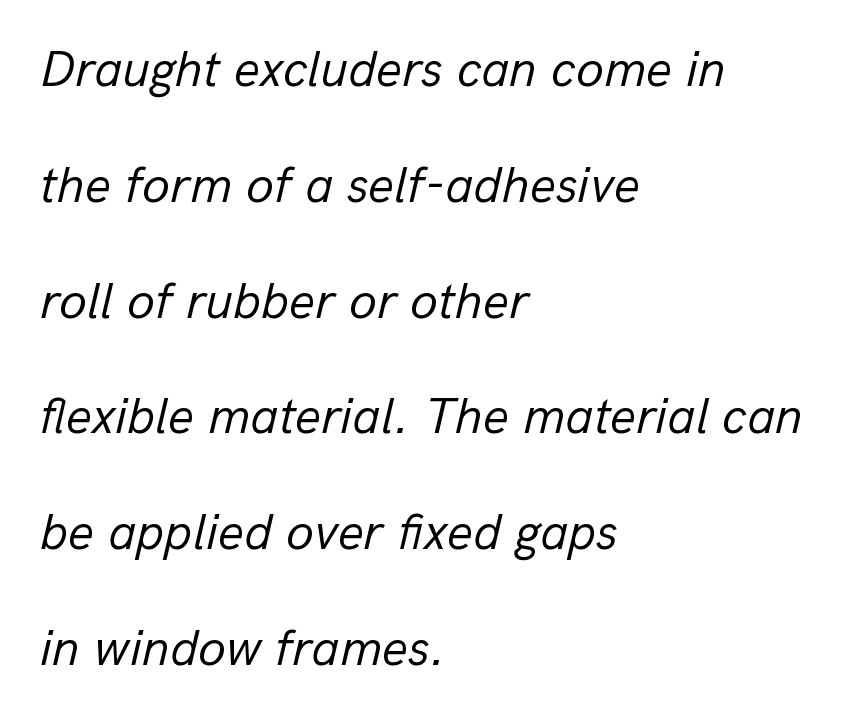
{"italic": "yes", "lean": "right", "slant_degrees": 13, "bold": "no", "weight": "regular", "width": "normal", "stroke_contrast": "low", "x_height": "medium", "monospaced": "no", "underline": "no", "align": "left", "line_spacing": "loose", "line_spacing_ratio": 2.27, "letter_spacing": "normal", "letter_spacing_em": 0.0, "glyph_px": 51}
